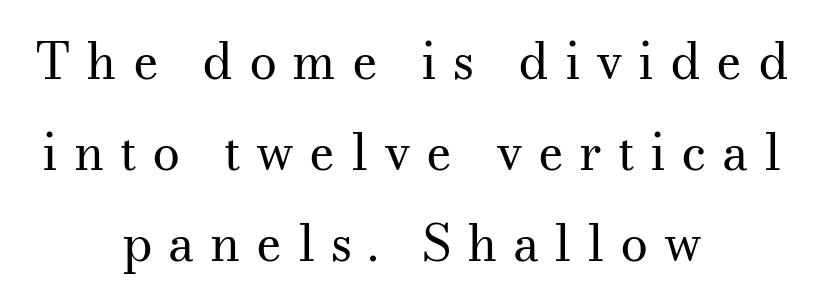
{"serif": "yes", "italic": "no", "bold": "no", "weight": "regular", "width": "normal", "stroke_contrast": "medium", "x_height": "small", "monospaced": "no", "underline": "no", "align": "center", "line_spacing_ratio": 1.82, "letter_spacing": "wide", "letter_spacing_em": 0.31, "glyph_px": 50}
